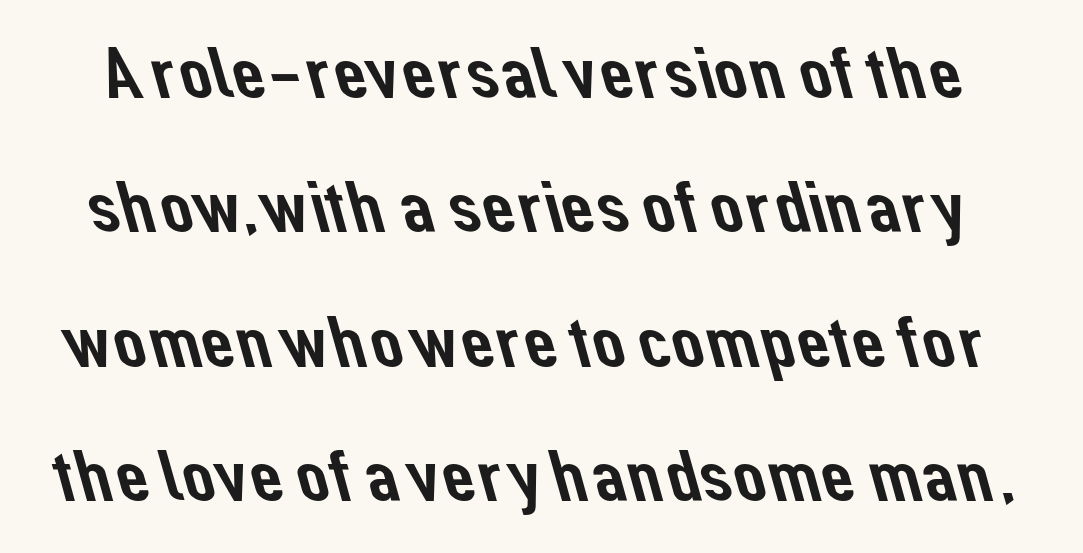
The image shows 73 px sans-serif type; set line spacing 1.84x, normal letter spacing, not underlined; low stroke contrast and a medium x-height.
